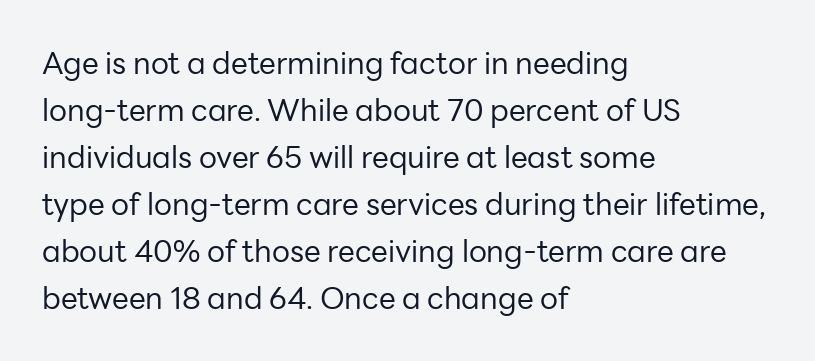
Q: Is the text bold? A: No.
Q: Is the text italic (slanted)? A: No, it is upright.
Q: Is the typeface a serif or a sans-serif typeface? A: Sans-serif.
Q: Is the text underlined? A: No.
Q: How is the paragraph aligned? A: Left-aligned.
Q: Is the spacing between letters normal or unusually wide? A: Normal.
Q: Is the spacing between lines tight, normal or loose? A: Normal.
Q: Width (condensed, normal, or wide)? A: Normal.
Q: Stroke contrast? A: Low.
Q: x-height? A: Medium.
Q: Monospaced? A: No.
